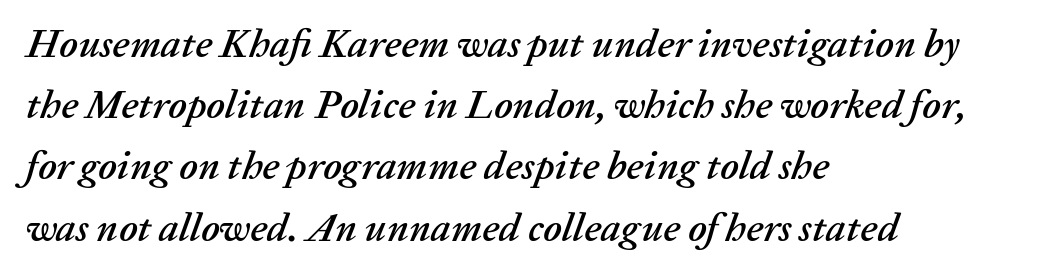
Q: Is the text italic (slanted)? A: Yes, it leans right by about 20 degrees.
Q: Is the text underlined? A: No.
Q: How is the paragraph aligned? A: Left-aligned.
Q: Is the spacing between letters normal or unusually wide? A: Normal.
Q: Is the spacing between lines tight, normal or loose? A: Normal.
Q: Width (condensed, normal, or wide)? A: Normal.
Q: Stroke contrast? A: Low.
Q: x-height? A: Medium.
Q: Monospaced? A: No.
